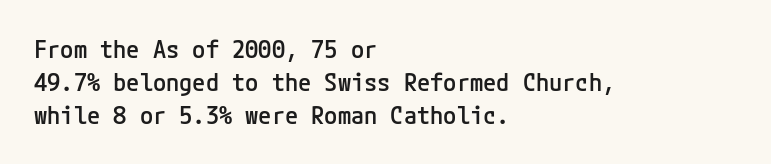
The image shows 24 px text type, upright; set left-aligned, normal line spacing (1.37x), normal letter spacing, not underlined.
